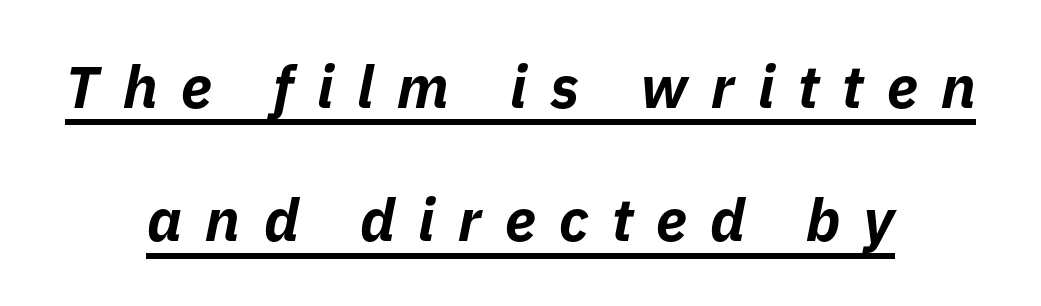
{"italic": "yes", "lean": "right", "slant_degrees": 11, "bold": "yes", "weight": "bold", "width": "normal", "stroke_contrast": "low", "x_height": "medium", "monospaced": "no", "underline": "yes", "align": "center", "line_spacing": "loose", "line_spacing_ratio": 2.26, "letter_spacing": "wide", "letter_spacing_em": 0.4, "glyph_px": 59}
